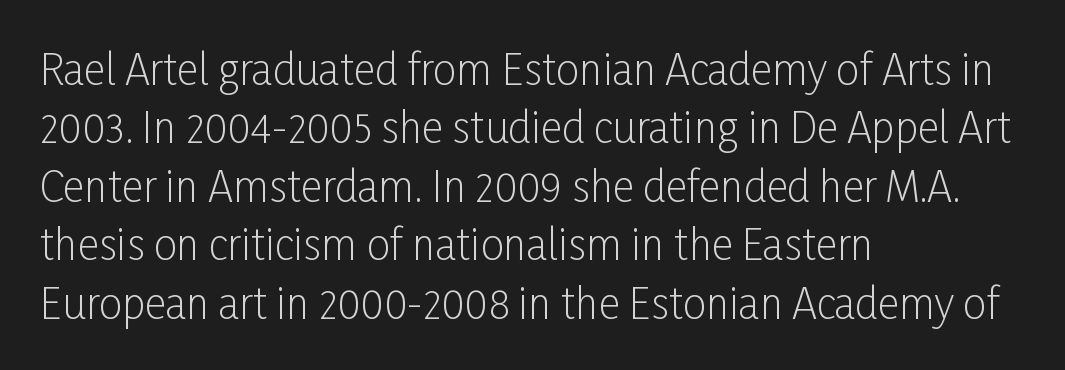
Q: Is the text bold? A: No.
Q: Is the text italic (slanted)? A: No, it is upright.
Q: Is the typeface a serif or a sans-serif typeface? A: Sans-serif.
Q: Is the text underlined? A: No.
Q: How is the paragraph aligned? A: Left-aligned.
Q: Is the spacing between letters normal or unusually wide? A: Normal.
Q: Is the spacing between lines tight, normal or loose? A: Normal.
Q: Width (condensed, normal, or wide)? A: Condensed.
Q: Stroke contrast? A: Low.
Q: x-height? A: Medium.
Q: Monospaced? A: No.
